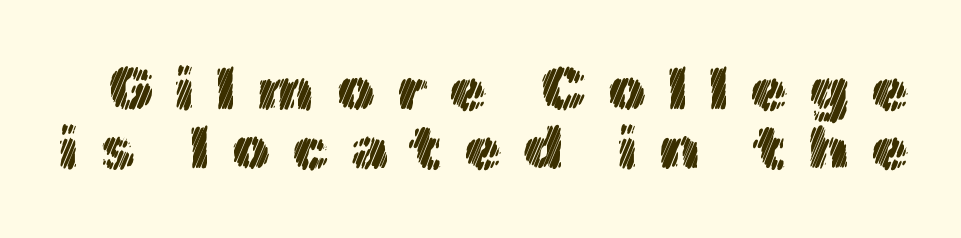
Has an underline been added? It has not. Tracking value appears strongly positive — letters spread wide. Looks like regular typesetting: each glyph gets only the width it needs. Style check: upright. Vertically, the passage feels compressed, each row crowding the next.
